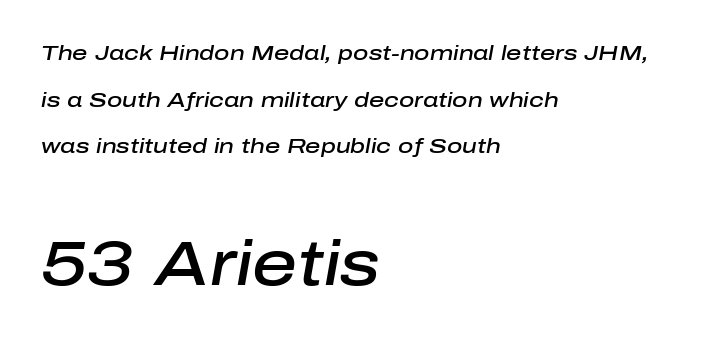
The image shows 62 px semibold type, italic (leaning right); set left-aligned, loose line spacing (2.22x), normal letter spacing, not underlined; the second (bottom) block is 2.95x larger; low stroke contrast and a medium x-height.
